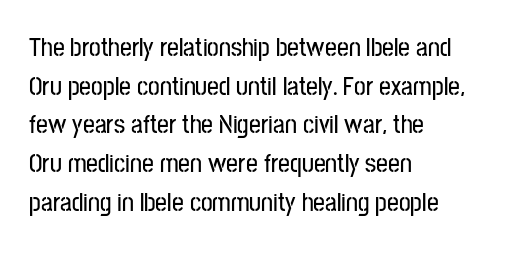
The image shows 26 px text type, upright; set left-aligned, normal line spacing (1.49x), normal letter spacing, not underlined.
